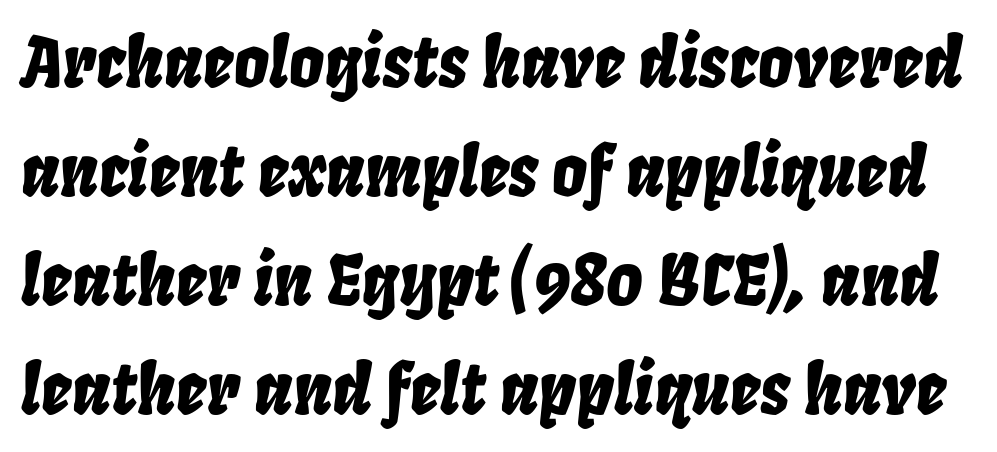
The image shows 69 px condensed type, italic (leaning right); set normal line spacing (1.58x), normal letter spacing, not underlined; low stroke contrast and a large x-height.
